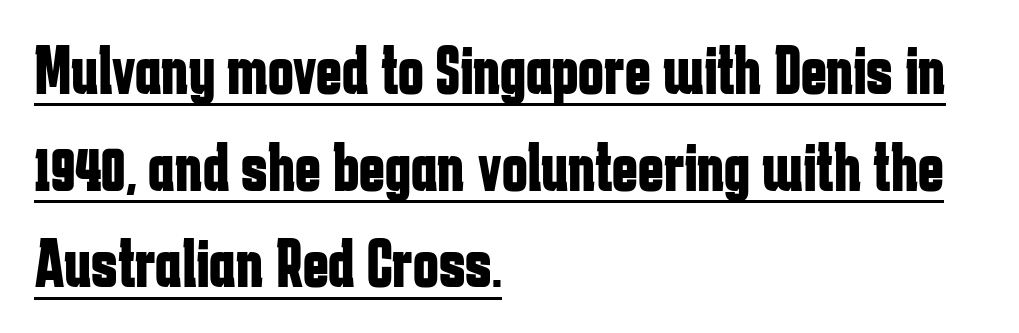
Regarding serifs, this sample does without them. Chunky letters — that's bold for sure. A normal amount of white space separates one row of letters from the next. This sample has the flowing, uneven cadence of proportional lettering. Reading down the block, your eye returns to a fixed left position each line. This sample uses plain, unmodified letter spacing.
